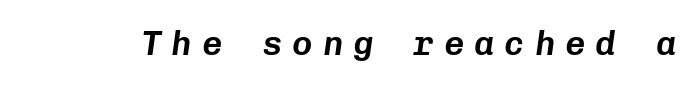
Q: Is the text italic (slanted)? A: Yes, it leans right by about 8 degrees.
Q: Is the text underlined? A: No.
Q: Is the spacing between letters normal or unusually wide? A: Unusually wide.
Q: Width (condensed, normal, or wide)? A: Normal.
Q: Stroke contrast? A: Low.
Q: x-height? A: Medium.
Q: Monospaced? A: Yes.
